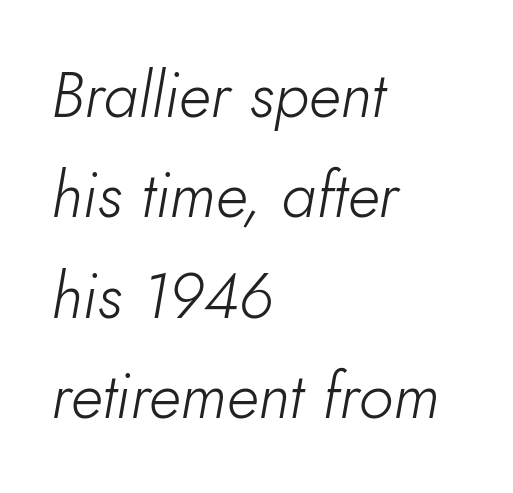
A typesetter would call this zero additional tracking. A typesetter would call this proportional, since set widths differ per character. Just letters on the line, the space beneath them empty. The face used here has a pronounced slope to its letters. Rows of type keep a routine distance in the vertical direction.
